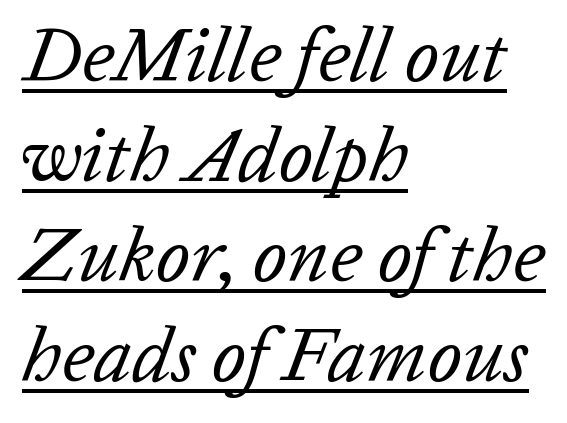
Q: Is the text bold? A: No.
Q: Is the text italic (slanted)? A: Yes, it leans right by about 20 degrees.
Q: Is the text underlined? A: Yes.
Q: How is the paragraph aligned? A: Left-aligned.
Q: Is the spacing between letters normal or unusually wide? A: Normal.
Q: Is the spacing between lines tight, normal or loose? A: Normal.
Q: Width (condensed, normal, or wide)? A: Normal.
Q: Stroke contrast? A: Low.
Q: x-height? A: Medium.
Q: Monospaced? A: No.
